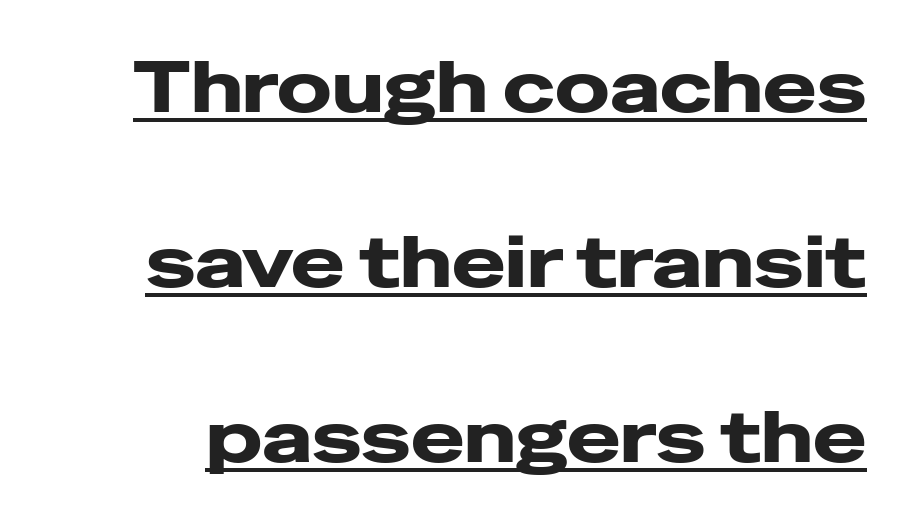
The image shows 72 px wide sans-serif type, upright; set loose line spacing (2.43x), normal letter spacing, underlined; low stroke contrast and a medium x-height.
